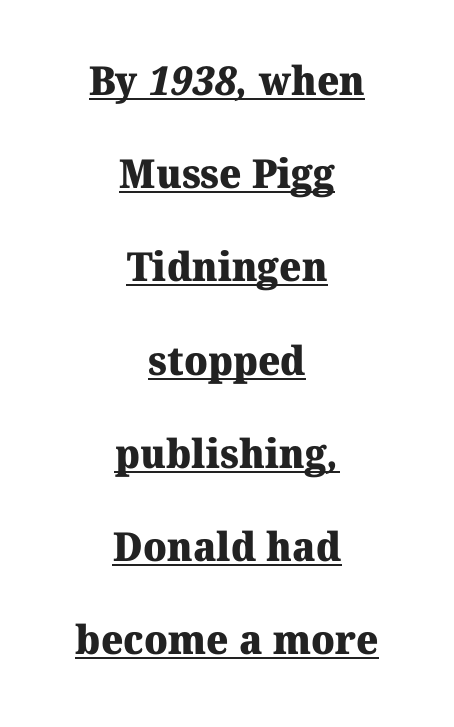
The image shows 40 px heavy serif type; set centered, loose line spacing (2.33x), normal letter spacing, underlined; medium stroke contrast and a medium x-height.
